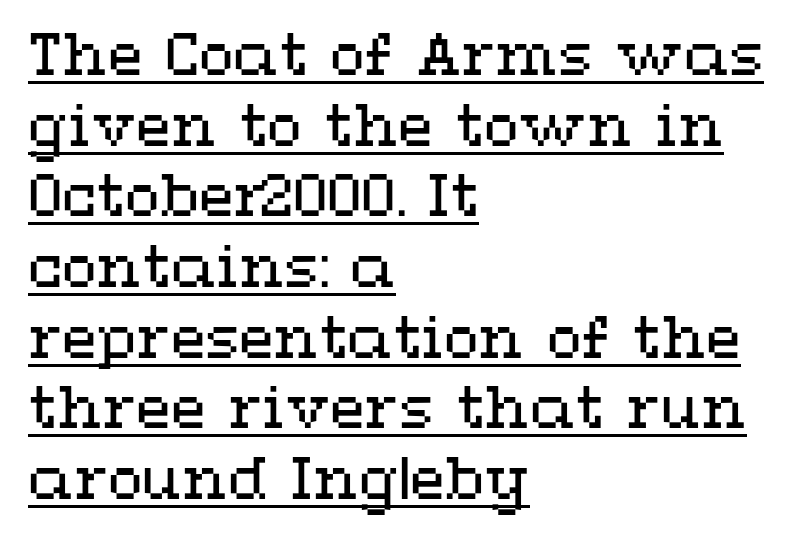
Q: Is the text bold? A: No.
Q: Is the text italic (slanted)? A: No, it is upright.
Q: Is the text underlined? A: Yes.
Q: How is the paragraph aligned? A: Left-aligned.
Q: Is the spacing between letters normal or unusually wide? A: Normal.
Q: Width (condensed, normal, or wide)? A: Wide.
Q: Stroke contrast? A: Medium.
Q: x-height? A: Medium.
Q: Monospaced? A: No.
